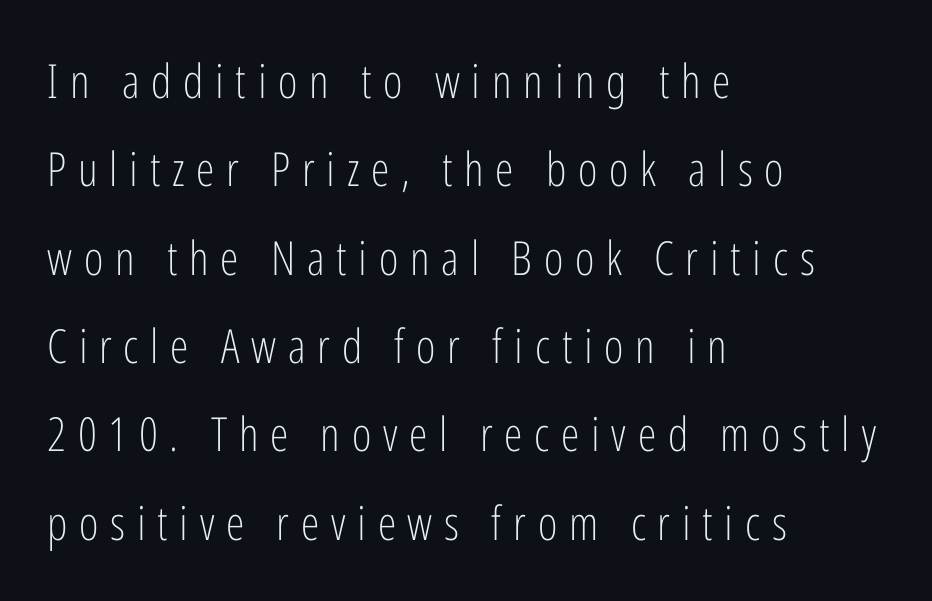
{"serif": "no", "italic": "no", "bold": "no", "weight": "light", "width": "condensed", "stroke_contrast": "low", "x_height": "medium", "monospaced": "no", "underline": "no", "align": "left", "line_spacing_ratio": 1.88, "letter_spacing": "wide", "letter_spacing_em": 0.25, "glyph_px": 47}
